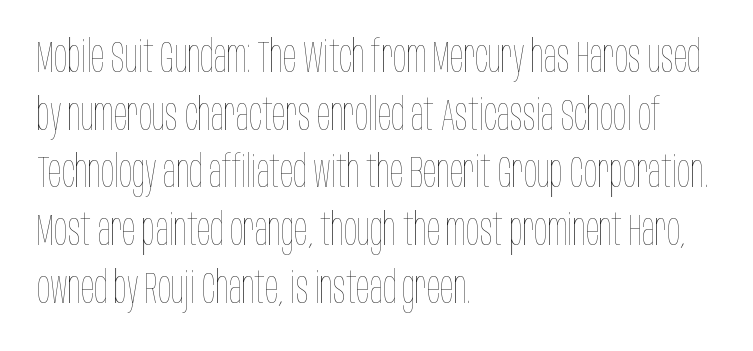
The image shows 44 px thin, condensed type, upright; set left-aligned, normal line spacing (1.31x), normal letter spacing, not underlined; low stroke contrast and a large x-height.
